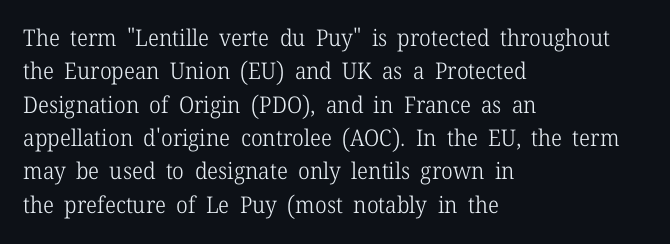
Q: Is the text bold? A: No.
Q: Is the text italic (slanted)? A: No, it is upright.
Q: Is the text underlined? A: No.
Q: How is the paragraph aligned? A: Left-aligned.
Q: Is the spacing between letters normal or unusually wide? A: Normal.
Q: Is the spacing between lines tight, normal or loose? A: Normal.
